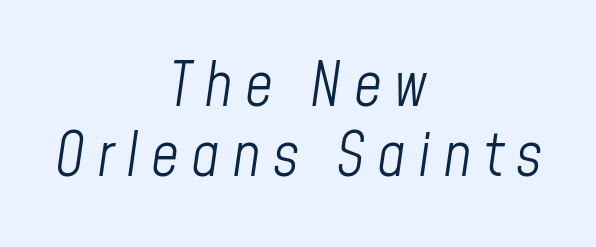
Q: Is the text bold? A: No.
Q: Is the text italic (slanted)? A: Yes, it leans right by about 8 degrees.
Q: Is the text underlined? A: No.
Q: How is the paragraph aligned? A: Centered.
Q: Is the spacing between letters normal or unusually wide? A: Unusually wide.
Q: Is the spacing between lines tight, normal or loose? A: Tight.
Q: Width (condensed, normal, or wide)? A: Condensed.
Q: Stroke contrast? A: Low.
Q: x-height? A: Medium.
Q: Monospaced? A: No.
